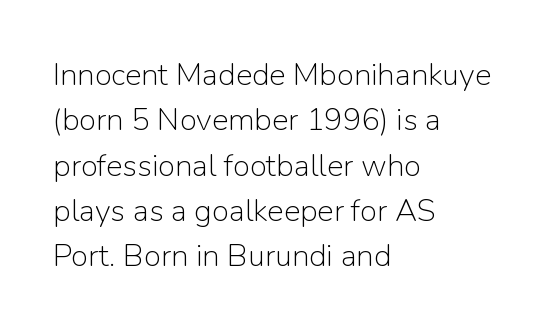
The image shows 31 px light sans-serif type, upright; set left-aligned, normal line spacing (1.46x), normal letter spacing, not underlined; low stroke contrast and a medium x-height.
